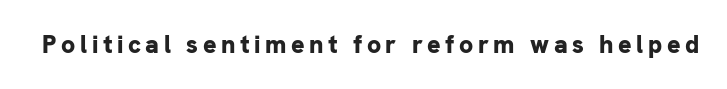
{"italic": "no", "bold": "yes", "underline": "no", "glyph_px": 25}
